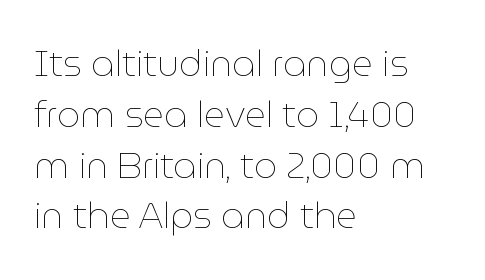
A light-to-regular cut is what we see here. No word sits above an underline. Honestly, the letter spacing is just normal — you wouldn't notice it. This is the regular roman posture of the typeface. Teacher's note: observe the even left margin — that is flush-left alignment. How would I describe the line gaps? Plain and ordinary.
